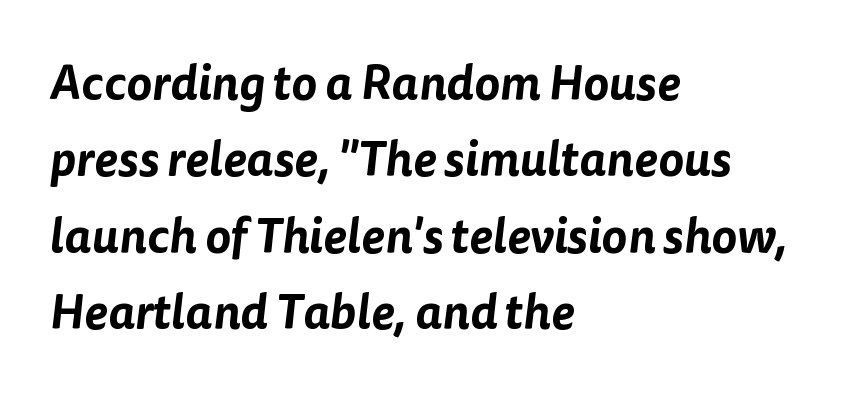
{"serif": "no", "width": "normal", "stroke_contrast": "low", "x_height": "medium", "monospaced": "no", "underline": "no", "align": "left", "line_spacing": "normal", "line_spacing_ratio": 1.59, "letter_spacing": "normal", "letter_spacing_em": 0.0, "glyph_px": 48}
